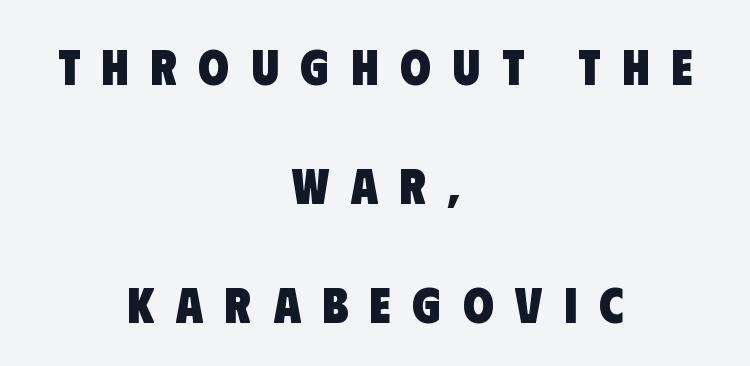
The image shows 50 px heavy, condensed sans-serif type; set centered, loose line spacing (2.38x), unusually wide letter spacing (+0.43 em), not underlined; low stroke contrast and a large x-height.
